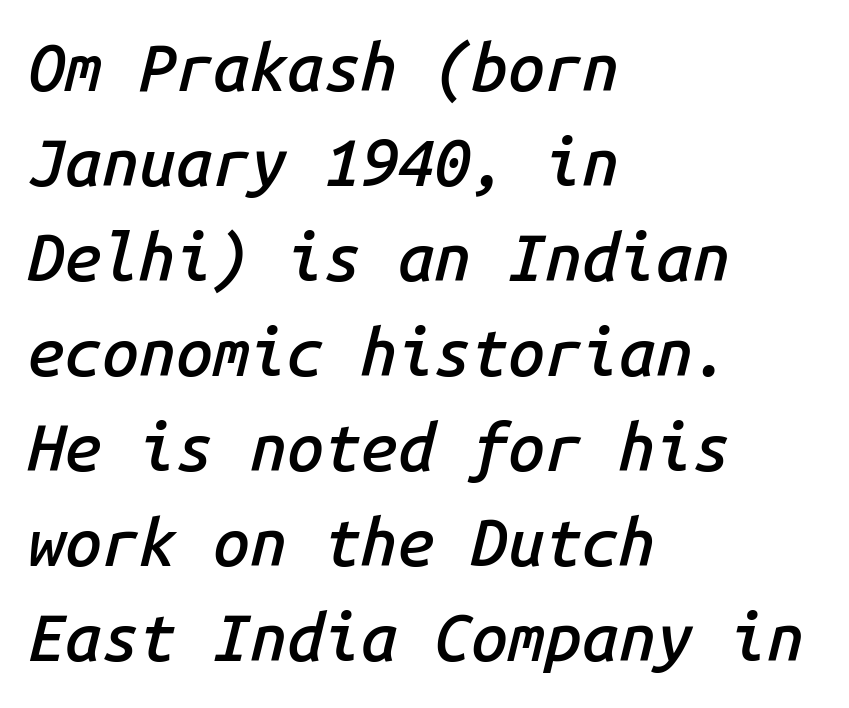
The image shows 66 px semibold type, italic (leaning right), monospaced; set left-aligned, normal line spacing (1.44x), normal letter spacing, not underlined; low stroke contrast and a medium x-height.
